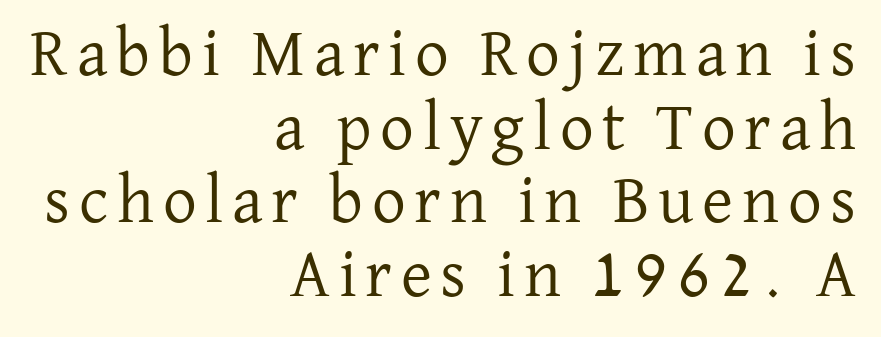
The image shows 67 px regular-weight serif type, upright; set right-aligned, tight line spacing (1.1x), not underlined; low stroke contrast and a medium x-height.
